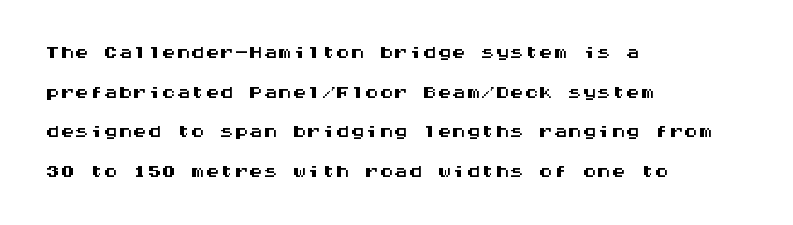
The image shows 29 px wide sans-serif type, upright, monospaced; set left-aligned, normal line spacing (1.37x), normal letter spacing, not underlined; medium stroke contrast and a large x-height.
